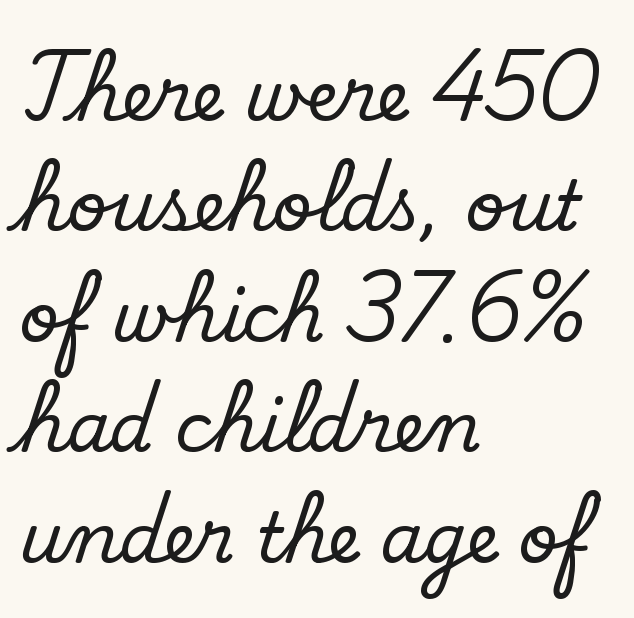
Q: Is the text bold? A: No.
Q: Is the typeface a serif or a sans-serif typeface? A: Sans-serif.
Q: Is the text underlined? A: No.
Q: How is the paragraph aligned? A: Left-aligned.
Q: Is the spacing between letters normal or unusually wide? A: Normal.
Q: Is the spacing between lines tight, normal or loose? A: Normal.
Q: Width (condensed, normal, or wide)? A: Normal.
Q: Stroke contrast? A: Low.
Q: x-height? A: Small.
Q: Monospaced? A: No.
